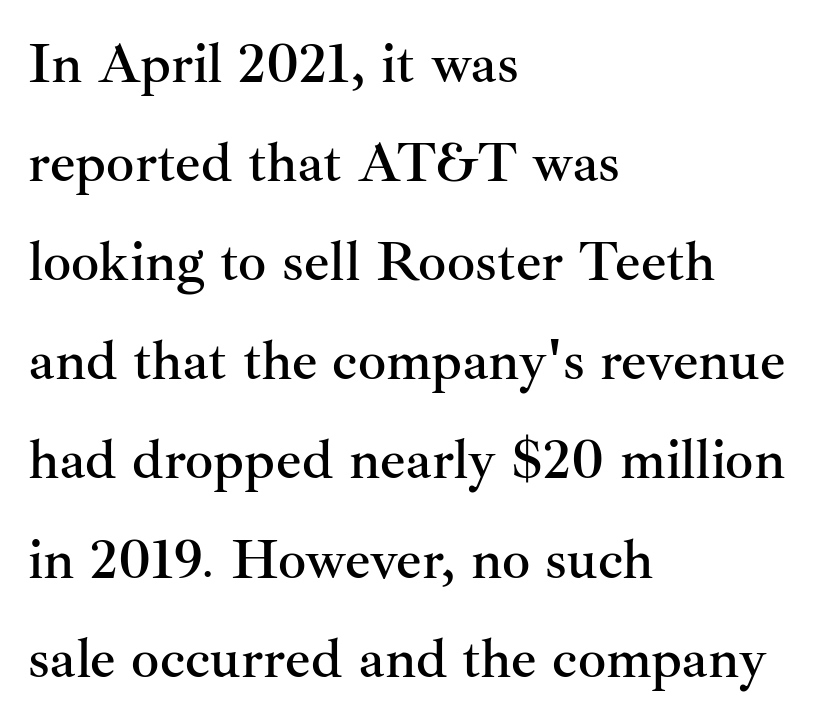
The image shows 56 px serif type, upright; set left-aligned, line spacing 1.77x, normal letter spacing, not underlined; medium stroke contrast and a small x-height.
